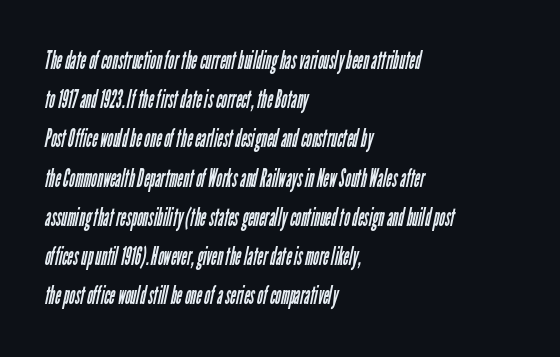
The image shows 25 px text type; set left-aligned, normal line spacing (1.57x), normal letter spacing, not underlined.
